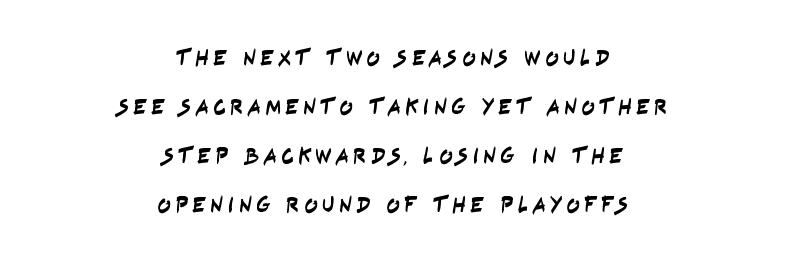
The image shows 22 px text type; set centered, loose line spacing (2.23x), unusually wide letter spacing (+0.2 em), not underlined.
